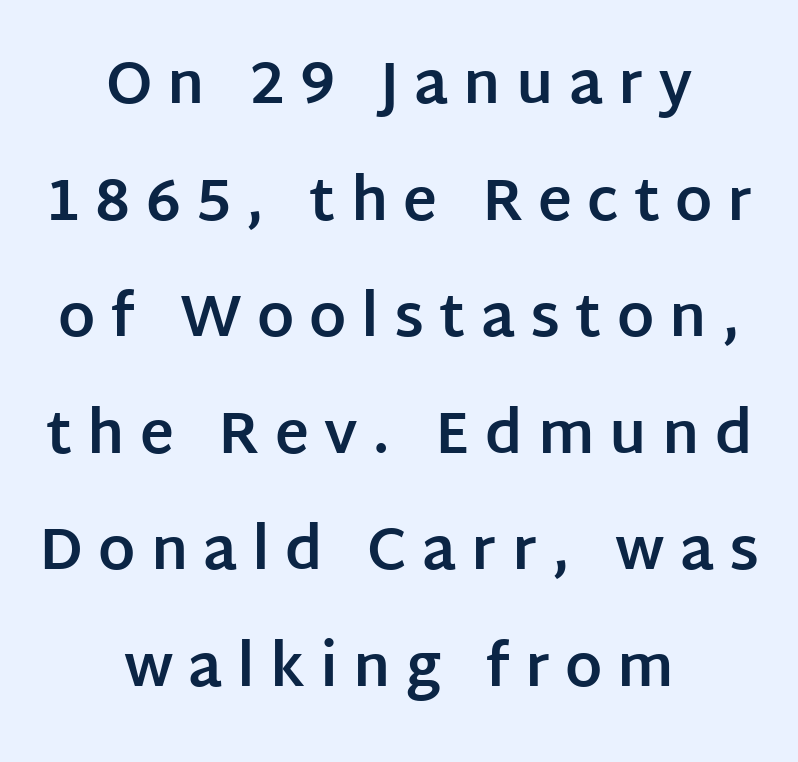
{"serif": "no", "italic": "no", "bold": "yes", "weight": "bold", "width": "normal", "stroke_contrast": "low", "x_height": "large", "monospaced": "no", "underline": "no", "align": "center", "line_spacing": "loose", "line_spacing_ratio": 2.01, "letter_spacing": "wide", "letter_spacing_em": 0.26, "glyph_px": 58}
